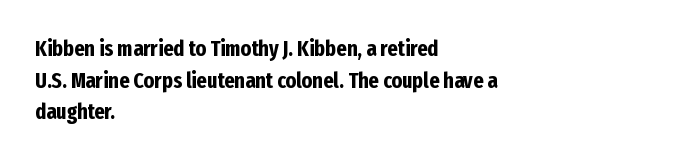
Q: Is the text bold? A: Yes.
Q: Is the text italic (slanted)? A: No, it is upright.
Q: Is the text underlined? A: No.
Q: How is the paragraph aligned? A: Left-aligned.
Q: Is the spacing between letters normal or unusually wide? A: Normal.
Q: Is the spacing between lines tight, normal or loose? A: Normal.
